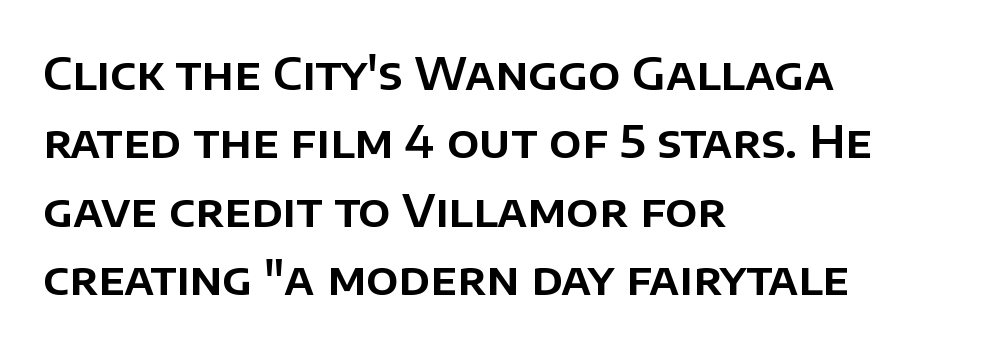
Horizontal alignment here is leftward, the default for most running prose. Each letter keeps its own natural width here, so spacing adapts to shape. The type is set solid horizontally, with unmodified tracking. The glyphs in this specimen are sans serif.
